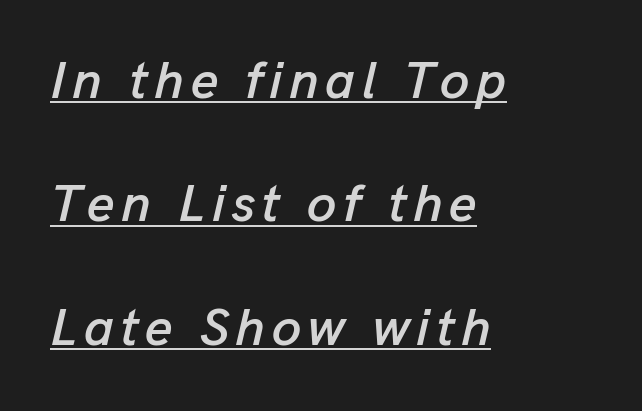
The image shows 53 px text type, italic (leaning right); set left-aligned, loose line spacing (2.33x), underlined; low stroke contrast and a medium x-height.
